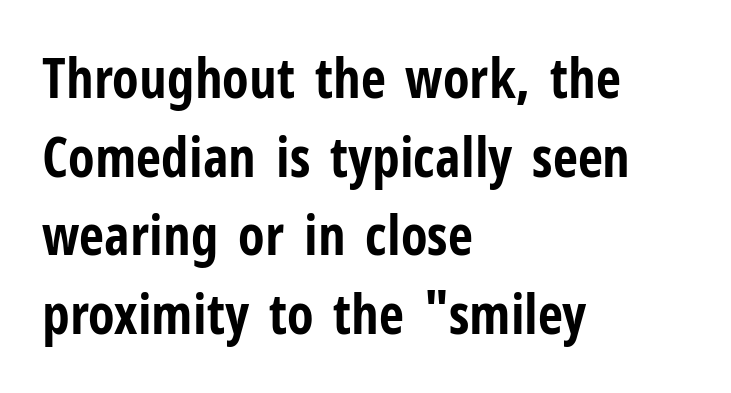
The image shows 55 px bold, condensed sans-serif type, upright; set left-aligned, normal line spacing (1.43x), normal letter spacing, not underlined; low stroke contrast and a medium x-height.
